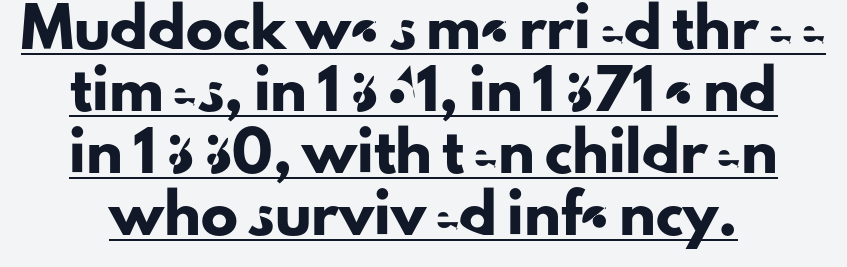
Q: Is the text italic (slanted)? A: No, it is upright.
Q: Is the typeface a serif or a sans-serif typeface? A: Sans-serif.
Q: Is the text underlined? A: Yes.
Q: Is the spacing between letters normal or unusually wide? A: Normal.
Q: Is the spacing between lines tight, normal or loose? A: Normal.
Q: Width (condensed, normal, or wide)? A: Normal.
Q: Stroke contrast? A: Low.
Q: x-height? A: Small.
Q: Monospaced? A: No.
